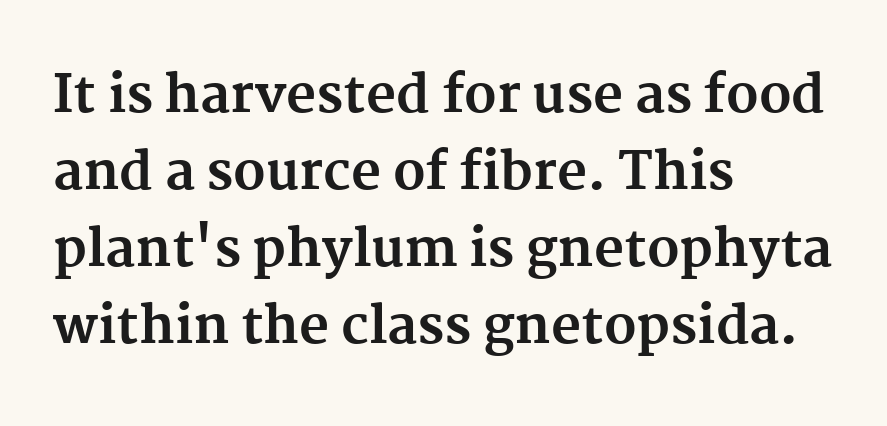
The image shows 52 px bold serif type, upright; set left-aligned, normal line spacing (1.48x), normal letter spacing, not underlined; medium stroke contrast and a medium x-height.
